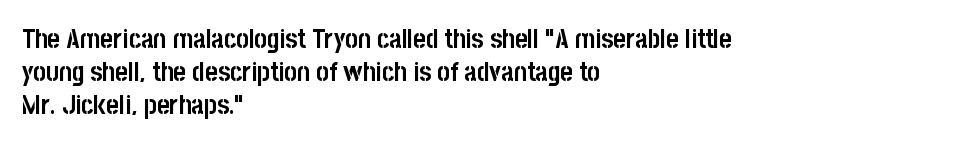
The image shows 27 px bold type, upright; set left-aligned, line spacing 1.23x, normal letter spacing, not underlined.
